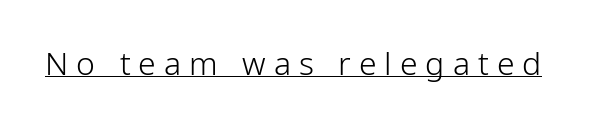
The image shows 32 px light sans-serif type, upright; set unusually wide letter spacing (+0.25 em), underlined; low stroke contrast and a medium x-height.
